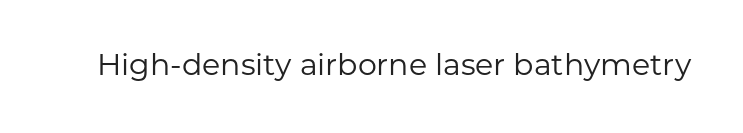
{"serif": "no", "italic": "no", "bold": "no", "weight": "regular", "width": "normal", "stroke_contrast": "low", "x_height": "medium", "monospaced": "no", "underline": "no", "letter_spacing": "normal", "letter_spacing_em": 0.0, "glyph_px": 30}
